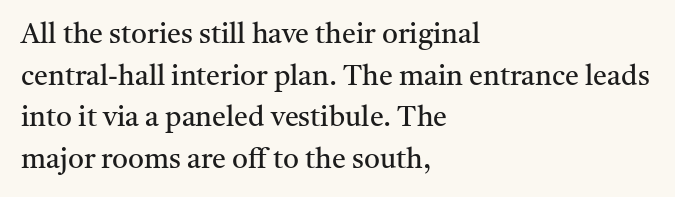
Leftover space on each line is placed entirely after the last word. The vertical gap from one line to the next is medium. Rule under the text: the space is simply empty. A serif font was chosen for this passage.
